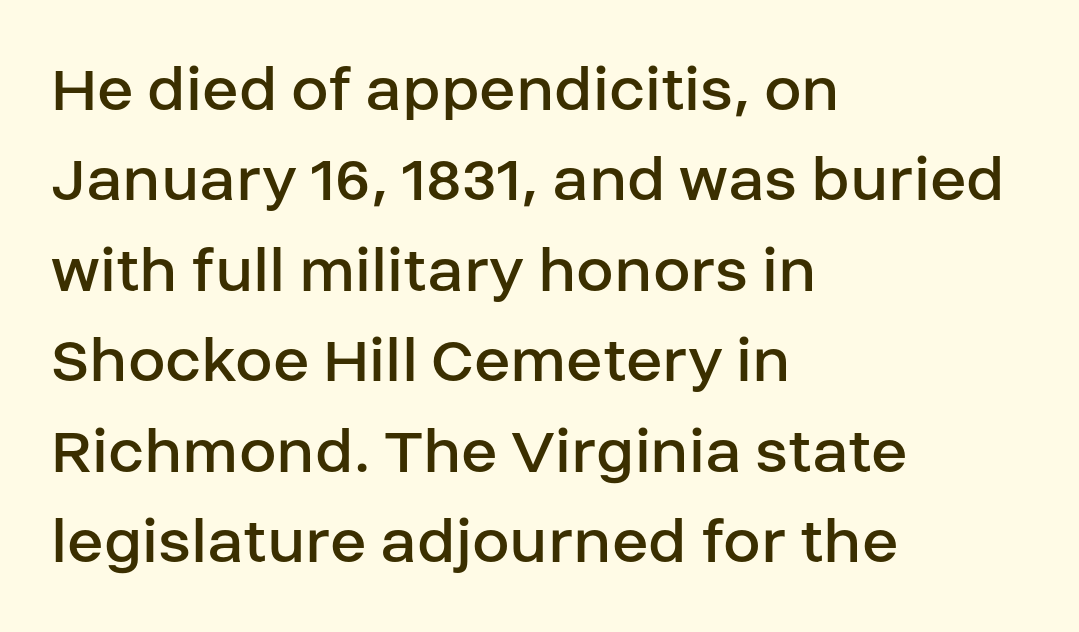
The image shows 68 px regular-weight sans-serif type, upright; set left-aligned, normal line spacing (1.33x), normal letter spacing, not underlined; low stroke contrast and a large x-height.
